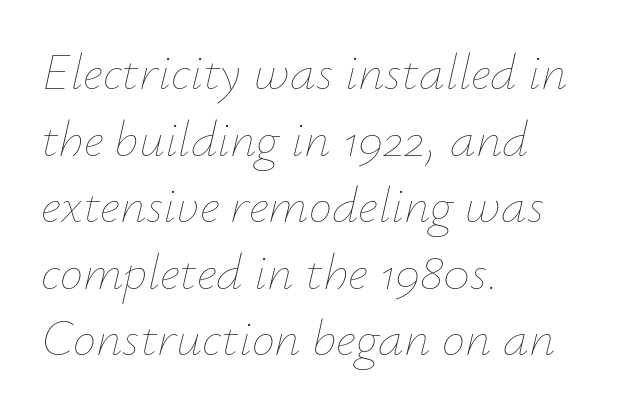
{"italic": "yes", "lean": "right", "slant_degrees": 12, "bold": "no", "weight": "thin", "width": "normal", "stroke_contrast": "low", "x_height": "small", "monospaced": "no", "underline": "no", "align": "left", "line_spacing": "normal", "line_spacing_ratio": 1.28, "letter_spacing": "normal", "letter_spacing_em": 0.0, "glyph_px": 52}
